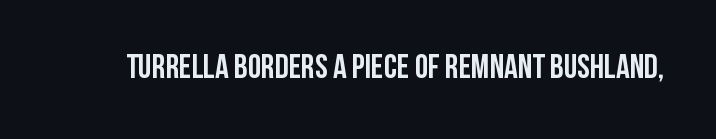
{"serif": "no", "italic": "no", "bold": "yes", "weight": "semibold", "width": "condensed", "stroke_contrast": "low", "x_height": "large", "monospaced": "no", "underline": "no", "letter_spacing": "normal", "letter_spacing_em": 0.0, "glyph_px": 34}
